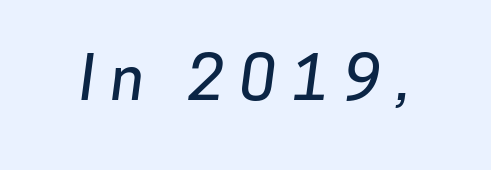
Letter spacing: wide. The space directly below the letters is spotless. Serif or sans? Sans — the stroke terminals are bare. Looks like regular typesetting: each glyph gets only the width it needs.
